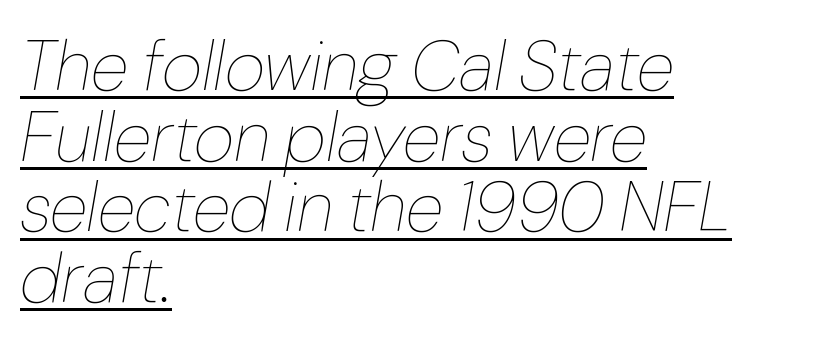
Q: Is the text bold? A: No.
Q: Is the text italic (slanted)? A: Yes, it leans right by about 10 degrees.
Q: Is the text underlined? A: Yes.
Q: How is the paragraph aligned? A: Left-aligned.
Q: Is the spacing between letters normal or unusually wide? A: Normal.
Q: Is the spacing between lines tight, normal or loose? A: Tight.
Q: Width (condensed, normal, or wide)? A: Normal.
Q: Stroke contrast? A: Low.
Q: x-height? A: Medium.
Q: Monospaced? A: No.
